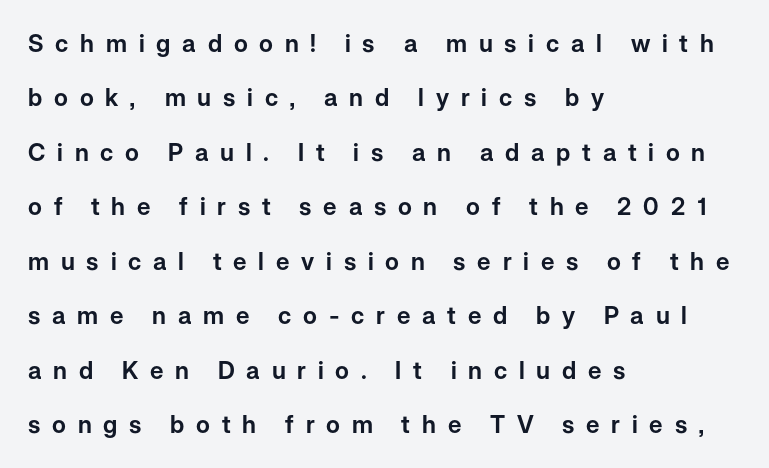
Every character sits straight up, as roman type does. Nobody drew a line under any word here. Words appear elongated and porous because spacing is wide. This block would shrink considerably if given ordinary leading; it's expanded now.
